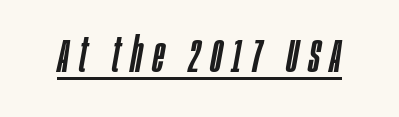
The image shows 48 px condensed type, italic (leaning right); set unusually wide letter spacing (+0.22 em), underlined; low stroke contrast and a large x-height.
